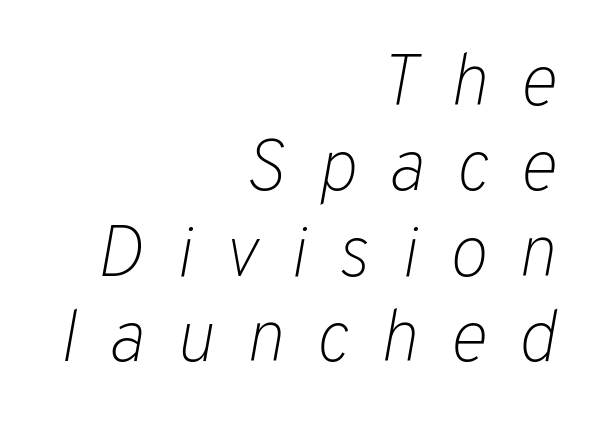
The image shows 73 px light type, italic (leaning right); set right-aligned, line spacing 1.17x, unusually wide letter spacing (+0.43 em), not underlined; low stroke contrast and a medium x-height.
